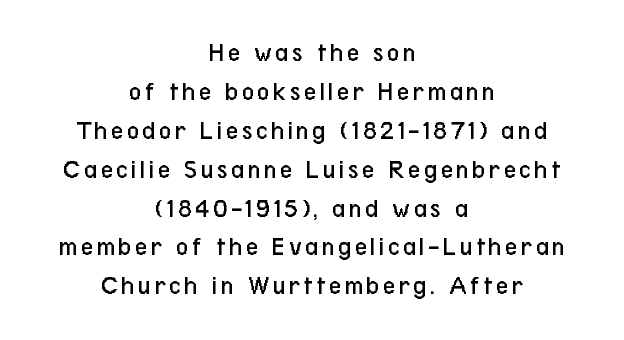
{"italic": "no", "bold": "no", "underline": "no", "align": "center", "line_spacing": "normal", "line_spacing_ratio": 1.44, "glyph_px": 27}
